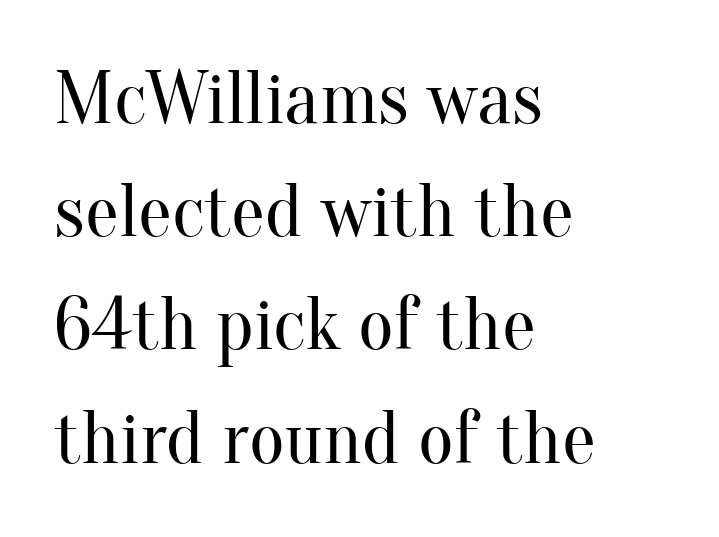
Q: Is the text bold? A: No.
Q: Is the text italic (slanted)? A: No, it is upright.
Q: Is the typeface a serif or a sans-serif typeface? A: Serif.
Q: Is the text underlined? A: No.
Q: How is the paragraph aligned? A: Left-aligned.
Q: Is the spacing between letters normal or unusually wide? A: Normal.
Q: Is the spacing between lines tight, normal or loose? A: Normal.
Q: Width (condensed, normal, or wide)? A: Normal.
Q: Stroke contrast? A: Medium.
Q: x-height? A: Small.
Q: Monospaced? A: No.
